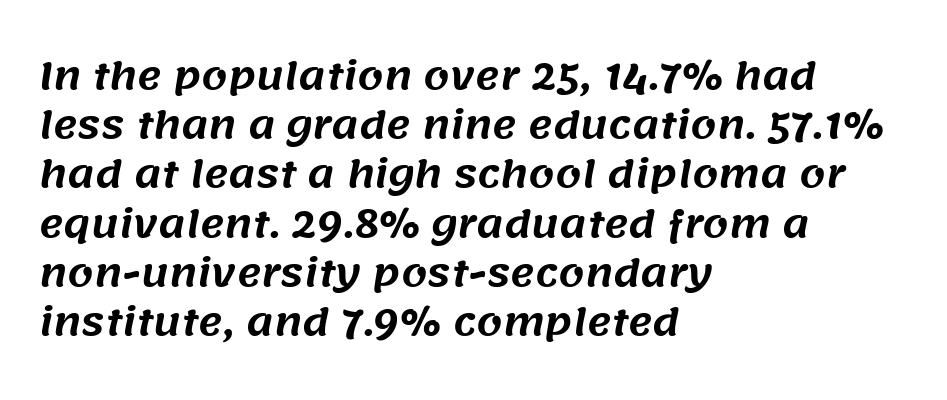
This rendering leaves character spacing at its baseline value. Layout note: lines flush left. Varying glyph widths throughout — classic text-font behaviour. Check under the words: just untouched page.
